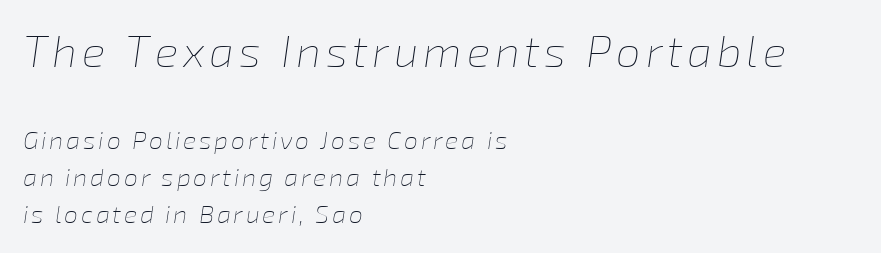
The image shows 44 px thin type, italic (leaning right); set left-aligned, normal line spacing (1.49x), not underlined; the first (top) block is 1.76x larger; low stroke contrast and a medium x-height.
